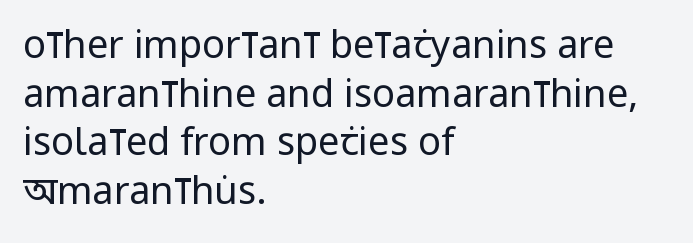
{"serif": "no", "italic": "no", "bold": "no", "weight": "regular", "width": "condensed", "stroke_contrast": "low", "x_height": "large", "monospaced": "no", "underline": "no", "align": "left", "line_spacing": "normal", "line_spacing_ratio": 1.28, "letter_spacing": "normal", "letter_spacing_em": 0.0, "glyph_px": 38}
